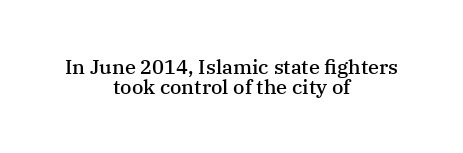
{"italic": "no", "bold": "semi", "underline": "no", "align": "center", "line_spacing": "tight", "line_spacing_ratio": 1.0, "letter_spacing": "normal", "letter_spacing_em": 0.0, "glyph_px": 20}
